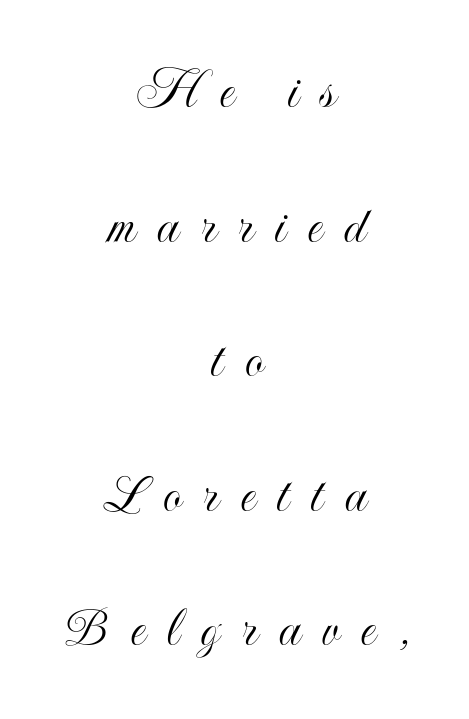
The image shows 58 px condensed type; set centered, loose line spacing (2.32x), unusually wide letter spacing (+0.37 em), not underlined; a small x-height.
